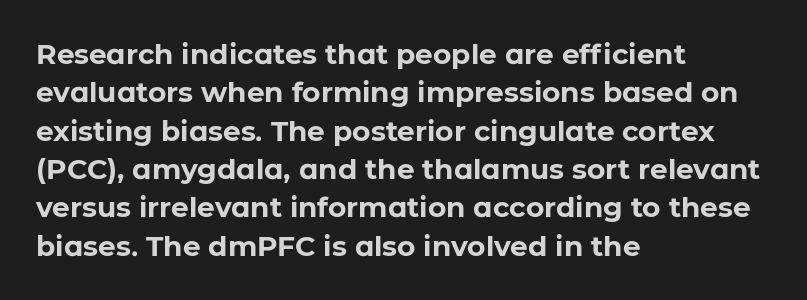
The sample has been set heavy, in full bold. Regarding leading, the lines here are spaced in the standard way. Posture: straight, roman, zero tilt. Line beginnings align vertically; line endings do not. Characters follow at the spacing the type designer built in. Underlining? Definitely not there.
